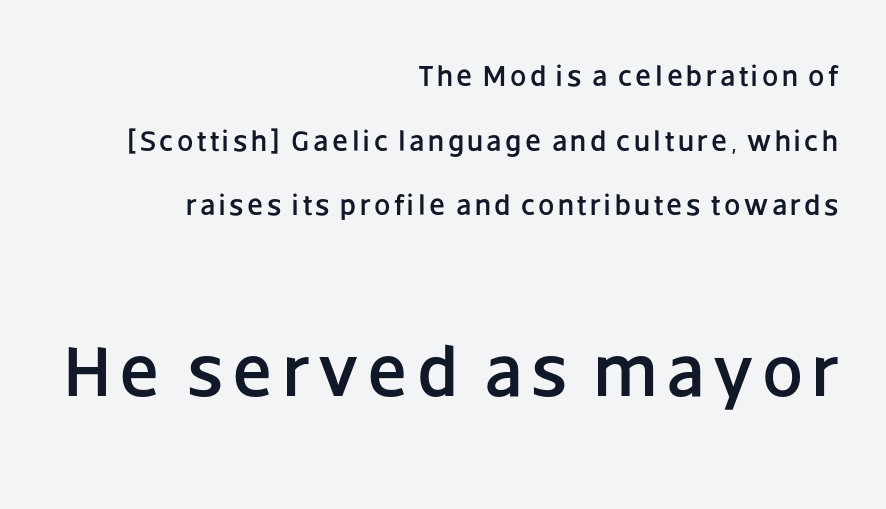
{"serif": "no", "italic": "no", "width": "normal", "stroke_contrast": "low", "x_height": "large", "monospaced": "no", "underline": "no", "align": "right", "line_spacing": "loose", "line_spacing_ratio": 2.23, "larger_block": "second", "size_ratio": 2.52, "glyph_px": 73}
